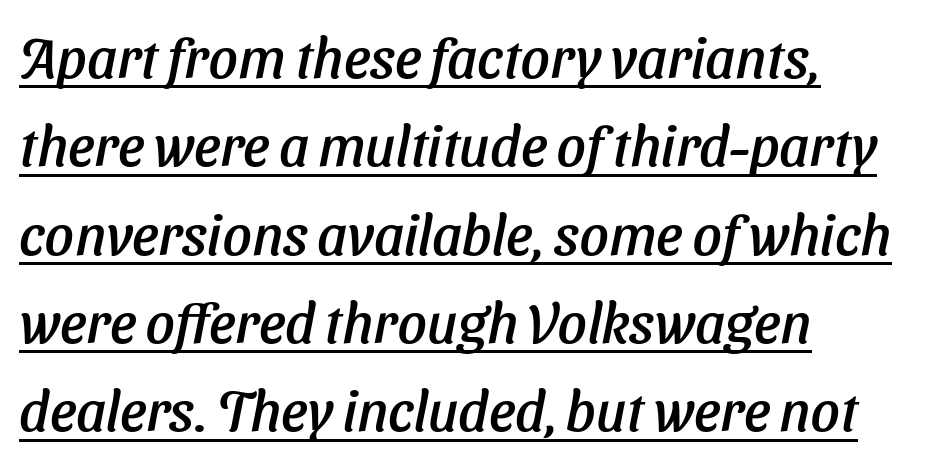
The image shows 57 px text type, italic (leaning right); set left-aligned, normal line spacing (1.55x), normal letter spacing, underlined; low stroke contrast and a medium x-height.
